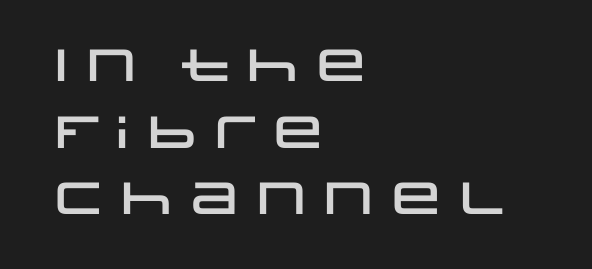
The typeface chosen for these lines omits serifs. Typeset ragged right — the left edge is the straight one. Tracking here is standard; glyphs follow each other at the usual distance. Plain, unruled lines of type.
